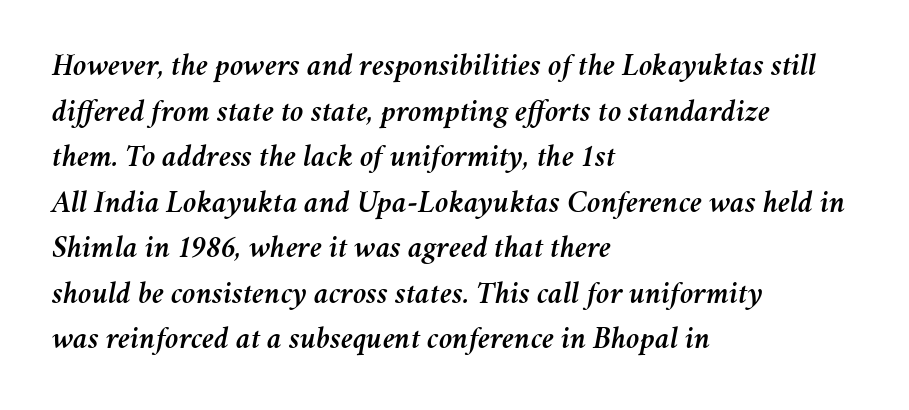
{"italic": "yes", "lean": "right", "slant_degrees": 11, "width": "normal", "stroke_contrast": "medium", "x_height": "medium", "monospaced": "no", "underline": "no", "align": "left", "line_spacing": "normal", "line_spacing_ratio": 1.47, "letter_spacing": "normal", "letter_spacing_em": 0.0, "glyph_px": 31}
